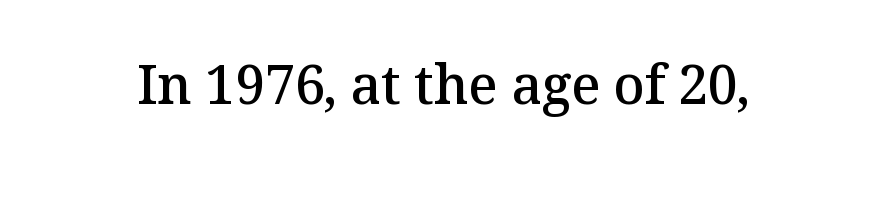
The image shows 54 px semibold serif type, upright; set normal letter spacing, not underlined; medium stroke contrast and a medium x-height.
